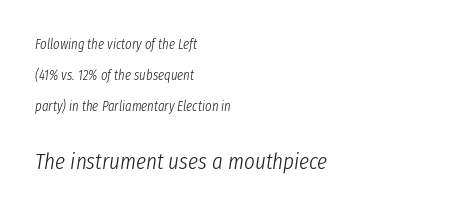
The image shows 23 px text type, italic (leaning right); set left-aligned, loose line spacing (2.23x), normal letter spacing, not underlined; the second (bottom) block is 1.64x larger.
